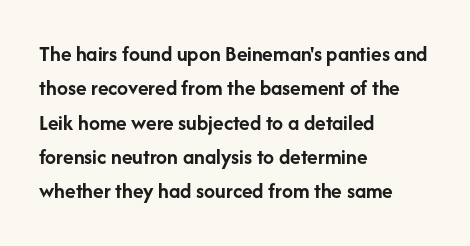
{"italic": "no", "bold": "yes", "underline": "no", "align": "left", "line_spacing": "normal", "line_spacing_ratio": 1.56, "letter_spacing": "normal", "letter_spacing_em": 0.0, "glyph_px": 22}
